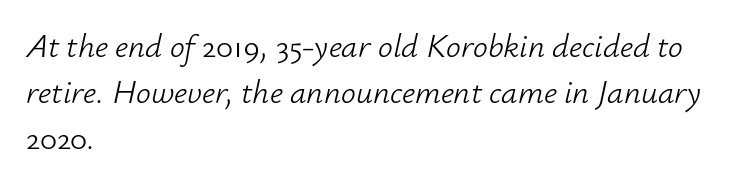
Q: Is the text bold? A: No.
Q: Is the text italic (slanted)? A: Yes, it leans right by about 12 degrees.
Q: Is the text underlined? A: No.
Q: How is the paragraph aligned? A: Left-aligned.
Q: Is the spacing between letters normal or unusually wide? A: Normal.
Q: Is the spacing between lines tight, normal or loose? A: Normal.
Q: Width (condensed, normal, or wide)? A: Normal.
Q: Stroke contrast? A: Low.
Q: x-height? A: Small.
Q: Monospaced? A: No.
